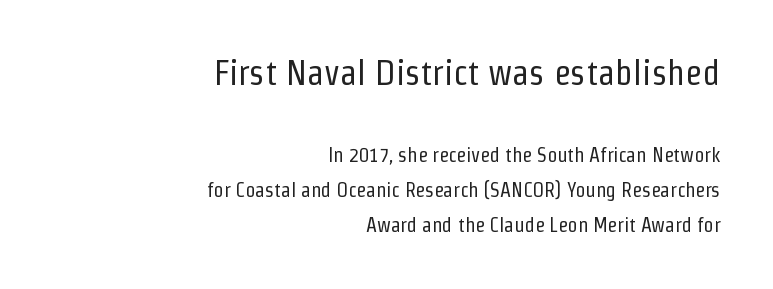
Q: Is the text bold? A: No.
Q: Is the text italic (slanted)? A: No, it is upright.
Q: Is the typeface a serif or a sans-serif typeface? A: Sans-serif.
Q: Is the text underlined? A: No.
Q: How is the paragraph aligned? A: Right-aligned.
Q: Is the spacing between letters normal or unusually wide? A: Normal.
Q: Which block of text is set in a larger size, the first (top) or the second (bottom)? A: The first (top) one.
Q: Width (condensed, normal, or wide)? A: Condensed.
Q: Stroke contrast? A: Low.
Q: x-height? A: Medium.
Q: Monospaced? A: No.
